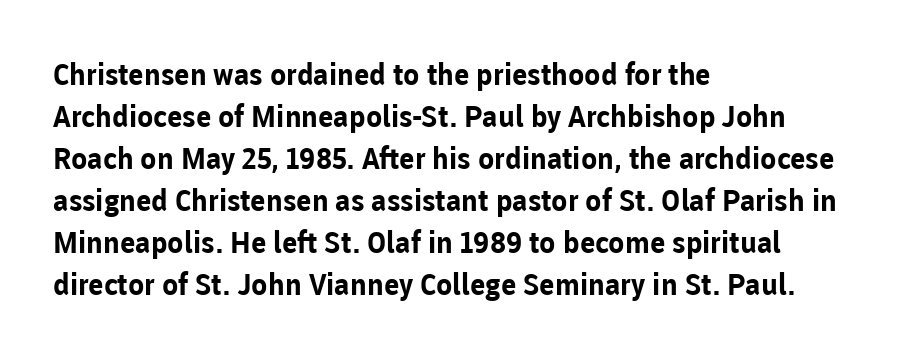
The lines sit at an ordinary, default distance from one another. Each glyph is drawn with heavy, bold strokes. Is there any slant? The stems are plumb. Descender tails drop into unmarked territory.
